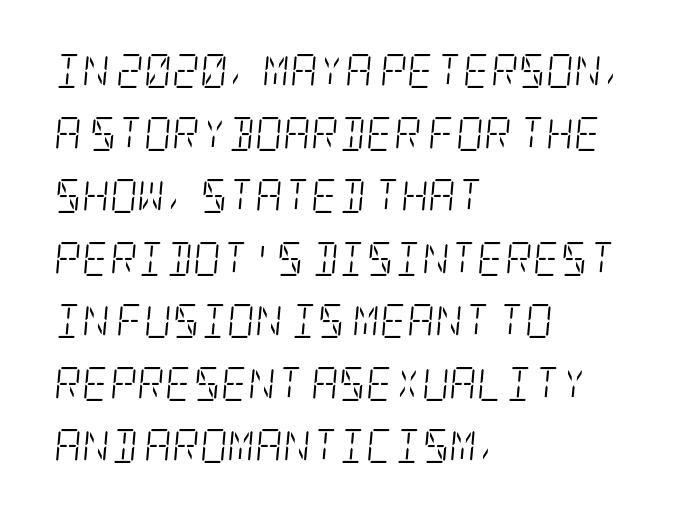
{"serif": "yes", "italic": "yes", "lean": "right", "slant_degrees": 5, "bold": "no", "weight": "light", "width": "condensed", "stroke_contrast": "low", "x_height": "large", "underline": "no", "align": "left", "line_spacing_ratio": 1.84, "letter_spacing": "normal", "letter_spacing_em": 0.0, "glyph_px": 34}
